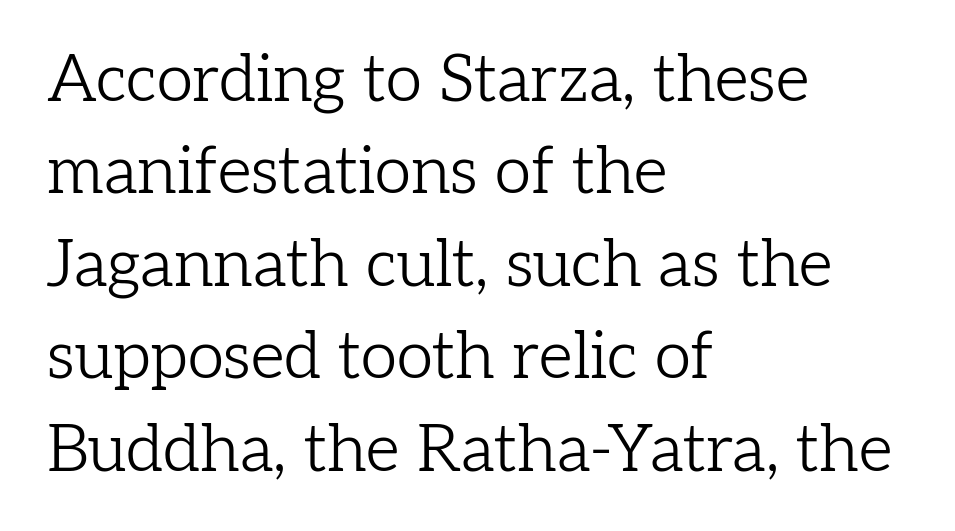
Caption: standard tracking, unaltered. The glyphs are unaccompanied by any horizontal stroke below them. Is this a fixed-width face? No — the glyphs have proportional, varying widths. Heaviness? Minimal to ordinary, like unemphasized prose. Line starts are locked; line ends wander.
